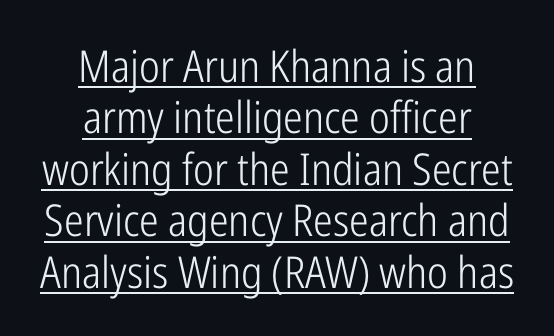
The image shows 44 px light, condensed sans-serif type, upright; set centered, line spacing 1.17x, normal letter spacing, underlined; low stroke contrast and a medium x-height.
